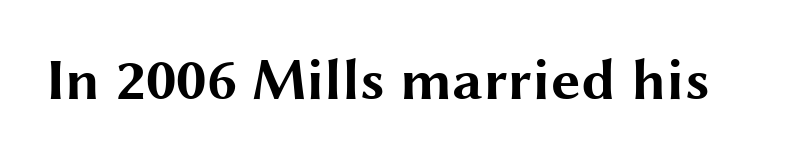
Bold? Absolutely — the strokes are thick and heavy. The tracking reads as untouched default to a designer's eye. Stroke terminals: plain, sans-serif. Spacing verdict: proportional, widths tailored to each character. Italic: no, the glyphs are upright roman. The gap between lines stays unmarked.
